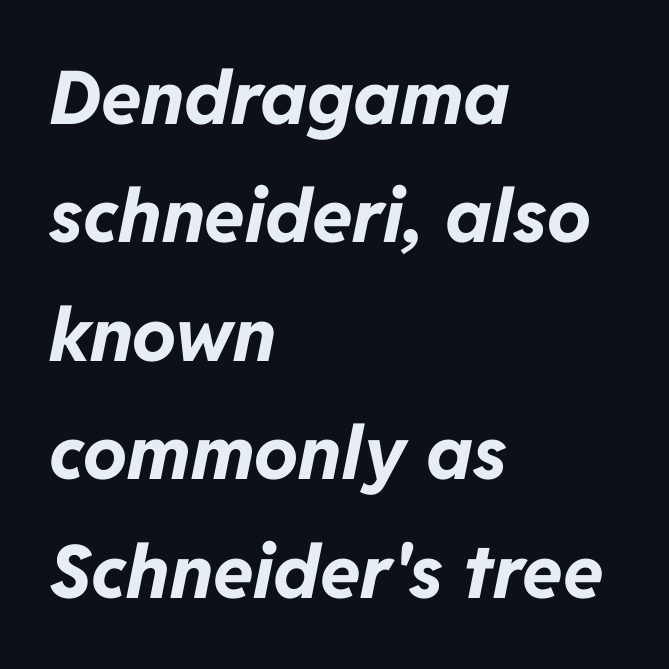
{"italic": "yes", "lean": "right", "slant_degrees": 11, "bold": "yes", "weight": "bold", "width": "normal", "stroke_contrast": "low", "x_height": "medium", "monospaced": "no", "underline": "no", "align": "left", "line_spacing": "normal", "line_spacing_ratio": 1.6, "letter_spacing": "normal", "letter_spacing_em": 0.0, "glyph_px": 74}
